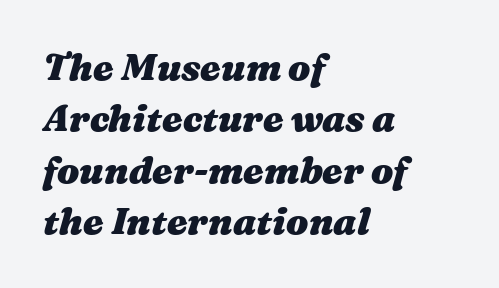
The image shows 37 px heavy, wide type, italic (leaning right); set left-aligned, normal line spacing (1.39x), normal letter spacing, not underlined; medium stroke contrast and a medium x-height.
